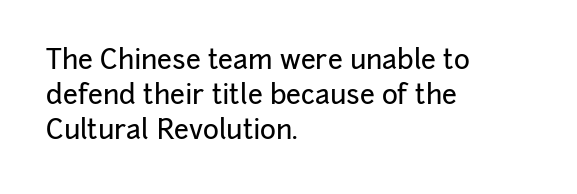
Q: Is the text italic (slanted)? A: No, it is upright.
Q: Is the text underlined? A: No.
Q: How is the paragraph aligned? A: Left-aligned.
Q: Is the spacing between letters normal or unusually wide? A: Normal.
Q: Is the spacing between lines tight, normal or loose? A: Normal.
